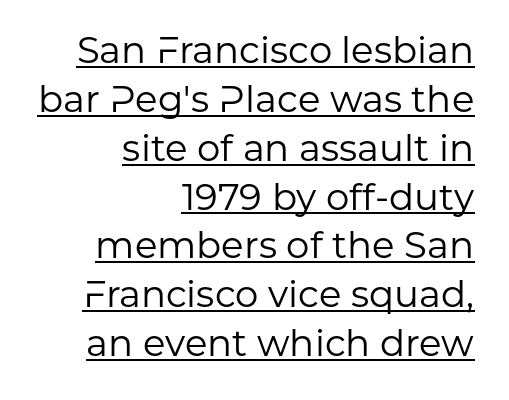
{"serif": "no", "italic": "no", "bold": "no", "weight": "regular", "width": "normal", "stroke_contrast": "low", "x_height": "medium", "monospaced": "no", "underline": "yes", "align": "right", "line_spacing": "normal", "line_spacing_ratio": 1.32, "letter_spacing": "normal", "letter_spacing_em": 0.0, "glyph_px": 37}
